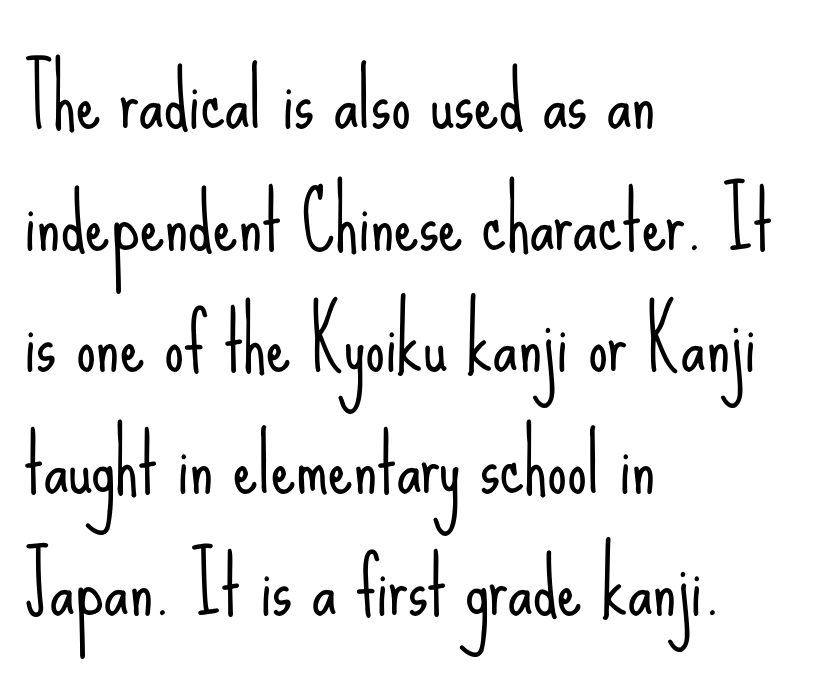
Notice how the passage keeps a crisp vertical edge on the left only. Spacing between characters is what you'd get straight out of the box. The passage shown is typed in a proportional face where columns would drift. Underlining? Definitely not there. Unlike italic type, these characters show no tilt at all.
